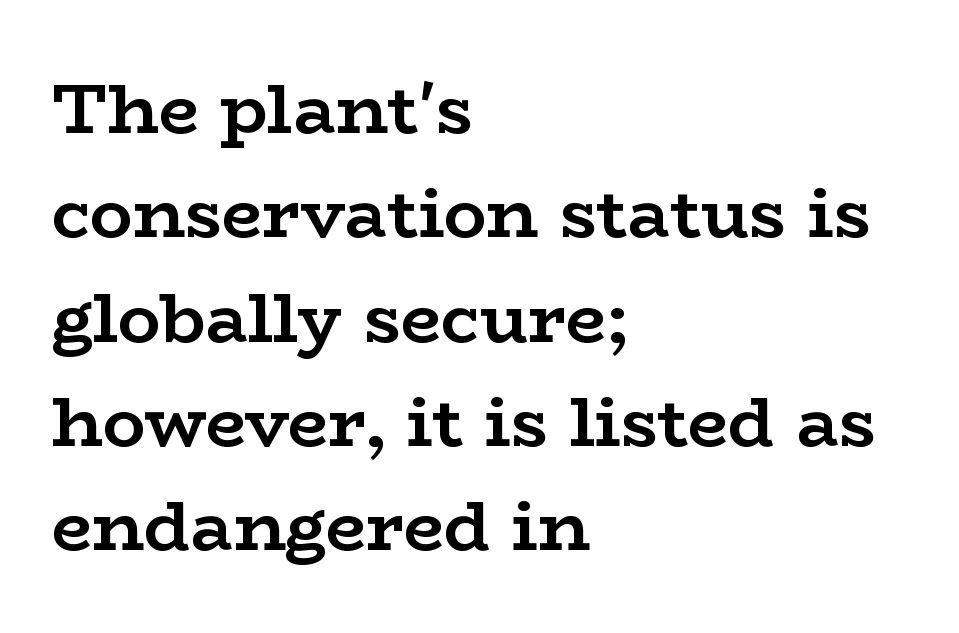
Q: Is the text bold? A: Yes.
Q: Is the text italic (slanted)? A: No, it is upright.
Q: Is the typeface a serif or a sans-serif typeface? A: Serif.
Q: Is the text underlined? A: No.
Q: How is the paragraph aligned? A: Left-aligned.
Q: Is the spacing between letters normal or unusually wide? A: Normal.
Q: Is the spacing between lines tight, normal or loose? A: Normal.
Q: Width (condensed, normal, or wide)? A: Wide.
Q: Stroke contrast? A: Low.
Q: x-height? A: Medium.
Q: Monospaced? A: No.
